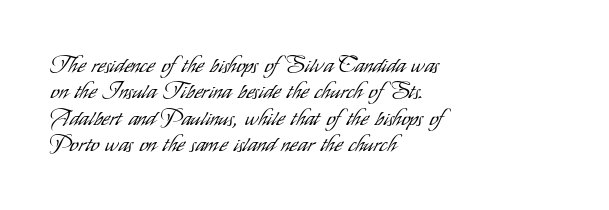
Q: Is the text bold? A: No.
Q: Is the text italic (slanted)? A: Yes.
Q: Is the text underlined? A: No.
Q: How is the paragraph aligned? A: Left-aligned.
Q: Is the spacing between letters normal or unusually wide? A: Normal.
